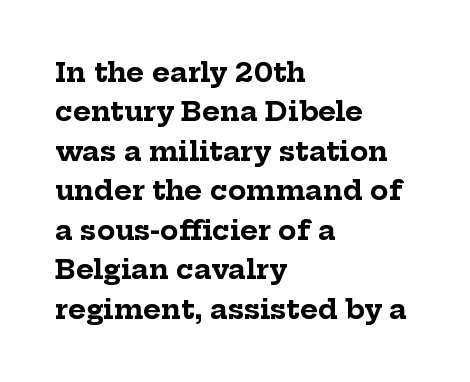
The line texture is even and compact thanks to regular tracking. Notice how the passage keeps a crisp vertical edge on the left only. Rendered with straight, roman letterforms. A bare baseline throughout the passage. One glance says typical: line gaps are just what's usual.
